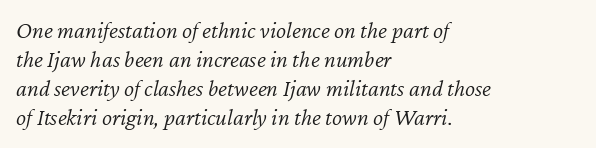
{"italic": "yes", "lean": "right", "slant_degrees": 12, "bold": "no", "underline": "no", "align": "left", "line_spacing_ratio": 1.21, "letter_spacing": "normal", "letter_spacing_em": 0.0, "glyph_px": 24}
